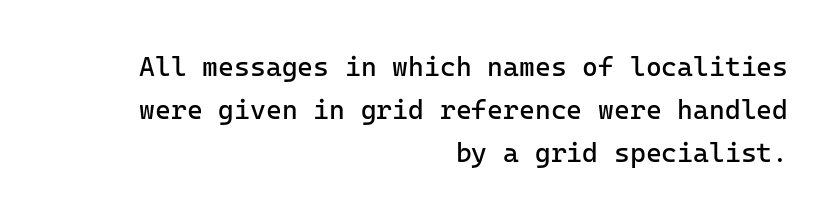
The letters sit at their default tracking, neither squeezed nor spread. Honestly, the row spacing looks completely unremarkable. Visually the block forms a straight wall on the right and a jagged coastline on the left. This sample uses an upright cut, with every glyph sitting square on the baseline. The space beneath each line is pristine and unruled. No heavy texture on the line: the type isn't bold.
